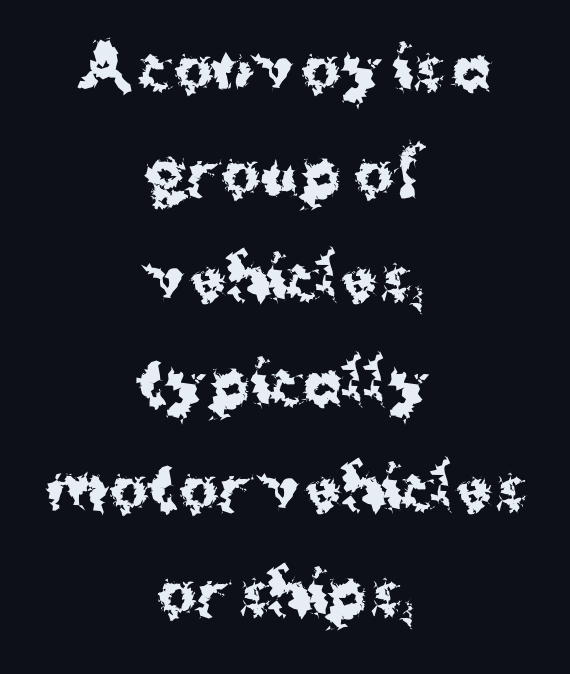
Q: Is the text bold? A: Yes.
Q: Is the text italic (slanted)? A: No, it is upright.
Q: Is the typeface a serif or a sans-serif typeface? A: Sans-serif.
Q: Is the text underlined? A: No.
Q: How is the paragraph aligned? A: Centered.
Q: Is the spacing between letters normal or unusually wide? A: Normal.
Q: Width (condensed, normal, or wide)? A: Normal.
Q: Stroke contrast? A: Medium.
Q: x-height? A: Medium.
Q: Monospaced? A: No.
